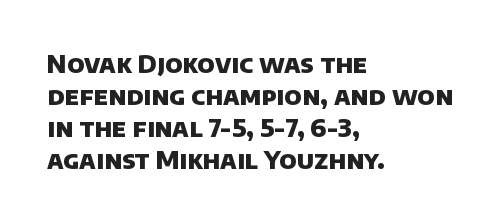
Q: Is the text bold? A: Yes.
Q: Is the text underlined? A: No.
Q: How is the paragraph aligned? A: Left-aligned.
Q: Is the spacing between letters normal or unusually wide? A: Normal.
Q: Is the spacing between lines tight, normal or loose? A: Normal.
